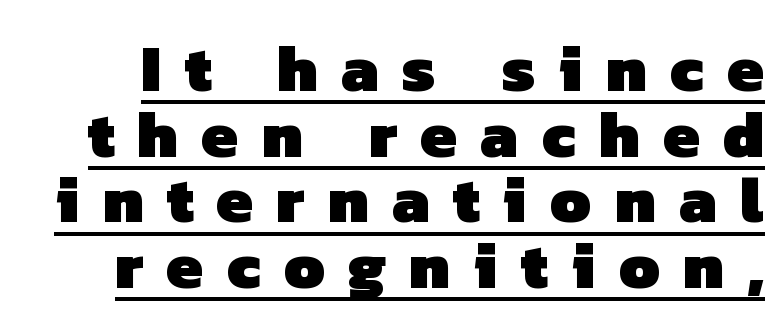
The glyphs in this specimen are sans serif. Does the leading feel generous? Not at all — it's pinched. Here the glyphs are tracked loosely, breaking word shapes into spaced letters. Summary of weight: heavy, a full bold. A typesetter would call this proportional, since set widths differ per character.
